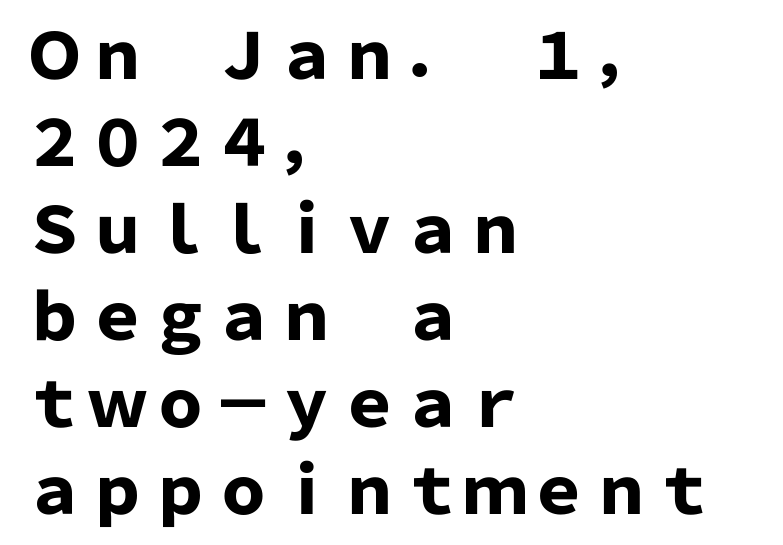
Horizontally, the lines are justified to the leading edge only. Quick note: interline space is typical. Chunky letters — that's bold for sure. Every character sits straight up, as roman type does. Honestly, there is no underline to notice here at all.
